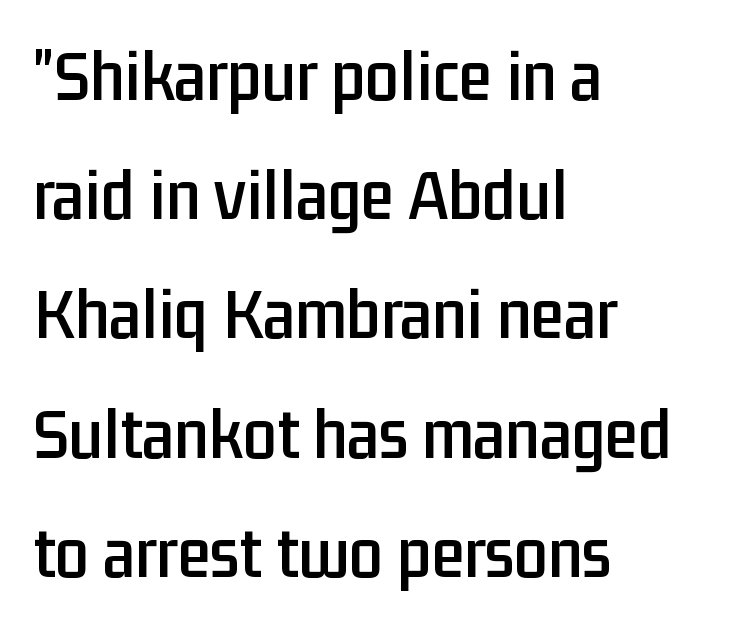
Has an underline been added? It has not. Does the type have serifs? No, each stem ends abruptly. The tracking reads as untouched default to a designer's eye. Rows of type keep a routine distance in the vertical direction. The rag falls on the right side of this text block.
